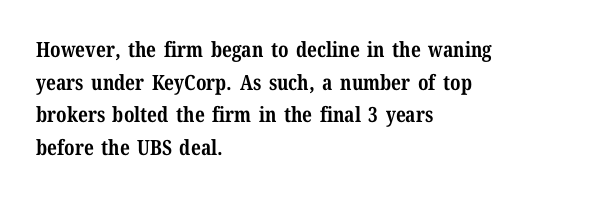
{"italic": "no", "bold": "yes", "underline": "no", "align": "left", "line_spacing": "normal", "line_spacing_ratio": 1.55, "letter_spacing": "normal", "letter_spacing_em": 0.0, "glyph_px": 21}
